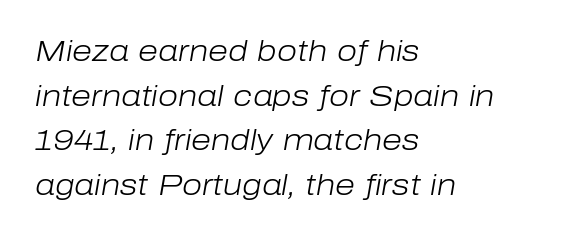
The image shows 29 px light type, italic (leaning right); set left-aligned, normal line spacing (1.54x), normal letter spacing, not underlined; low stroke contrast and a medium x-height.
